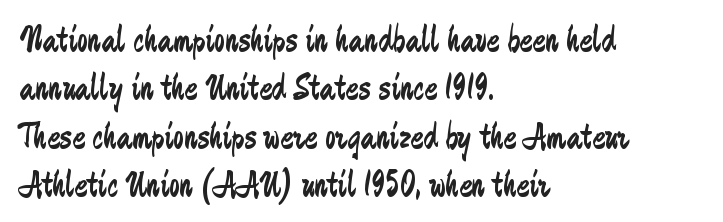
Q: Is the text bold? A: No.
Q: Is the text italic (slanted)? A: Yes.
Q: Is the typeface a serif or a sans-serif typeface? A: Sans-serif.
Q: Is the text underlined? A: No.
Q: How is the paragraph aligned? A: Left-aligned.
Q: Is the spacing between letters normal or unusually wide? A: Normal.
Q: Is the spacing between lines tight, normal or loose? A: Normal.
Q: Width (condensed, normal, or wide)? A: Condensed.
Q: Stroke contrast? A: Low.
Q: x-height? A: Medium.
Q: Monospaced? A: No.
